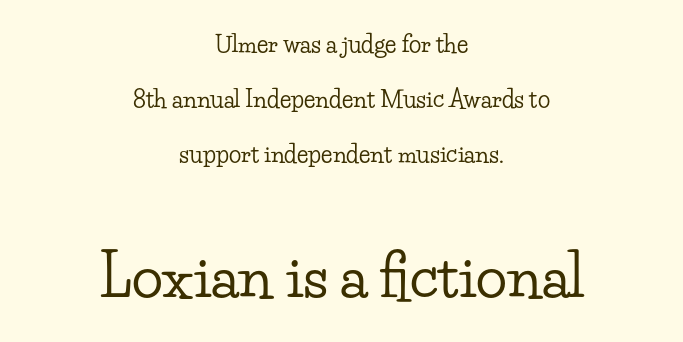
One glance says open: line gaps are wider than usual. How are the letters spaced? Ordinarily, with no added tracking. Which chunk is bigger? The second one — the bottom block dwarfs the top. Examine the stroke ends and you'll spot serifs. Here the designer chose a conventional face with non-uniform glyph widths. Check under the words: just untouched page.
